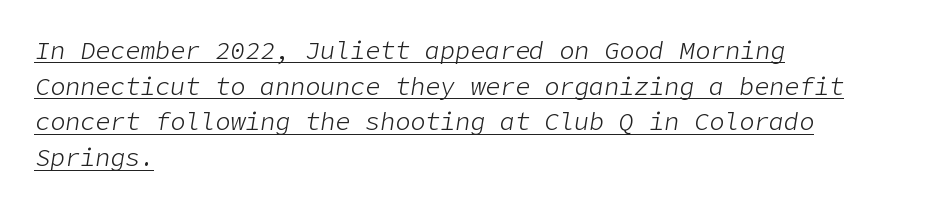
Vertically, the passage feels balanced, rows spaced as you'd expect. Every character sits at an angle, as italics do. These lines keep a tight, regular rhythm from letter to letter. The text block is weighted toward the left margin, trailing off unevenly rightward. The sample's only ornament is a line tracing under the words.
